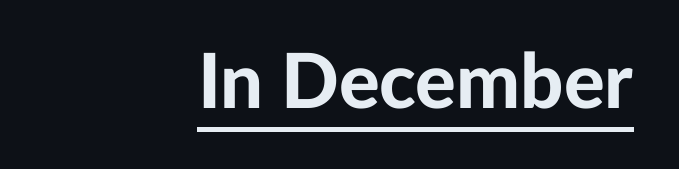
{"serif": "no", "italic": "no", "bold": "yes", "weight": "bold", "width": "normal", "stroke_contrast": "low", "x_height": "medium", "monospaced": "no", "underline": "yes", "align": "right", "letter_spacing": "normal", "letter_spacing_em": 0.0, "glyph_px": 76}
